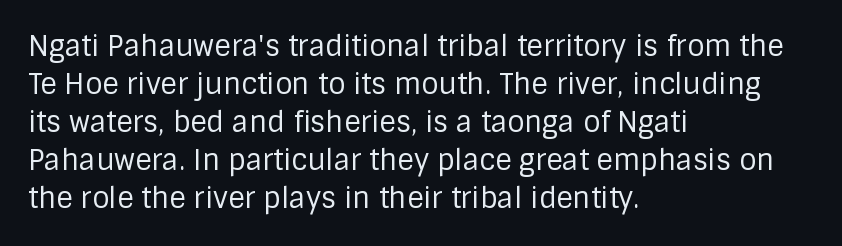
The image shows 28 px regular-weight sans-serif type, upright; set left-aligned, normal line spacing (1.36x), normal letter spacing, not underlined; low stroke contrast and a large x-height.
